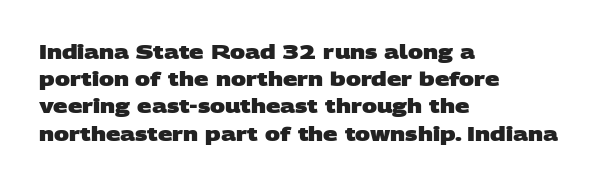
Q: Is the text bold? A: Yes.
Q: Is the text underlined? A: No.
Q: How is the paragraph aligned? A: Left-aligned.
Q: Is the spacing between letters normal or unusually wide? A: Normal.
Q: Is the spacing between lines tight, normal or loose? A: Normal.
